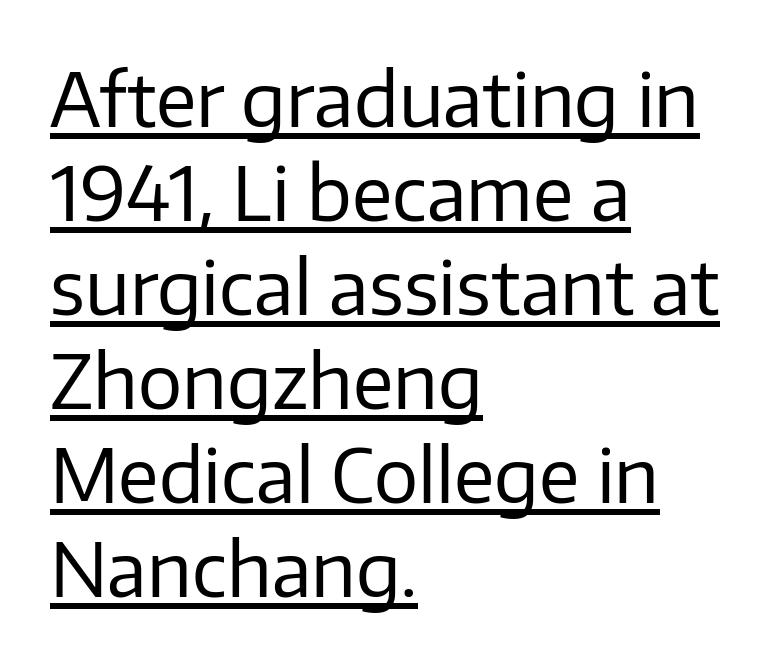
{"serif": "no", "italic": "no", "bold": "no", "weight": "regular", "width": "normal", "stroke_contrast": "low", "x_height": "medium", "monospaced": "no", "underline": "yes", "align": "left", "line_spacing": "normal", "line_spacing_ratio": 1.27, "letter_spacing": "normal", "letter_spacing_em": 0.0, "glyph_px": 74}
